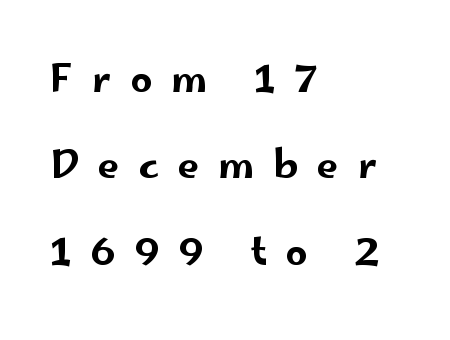
The image shows 38 px wide sans-serif type, upright; set left-aligned, loose line spacing (2.27x), unusually wide letter spacing (+0.5 em), not underlined; low stroke contrast and a small x-height.
